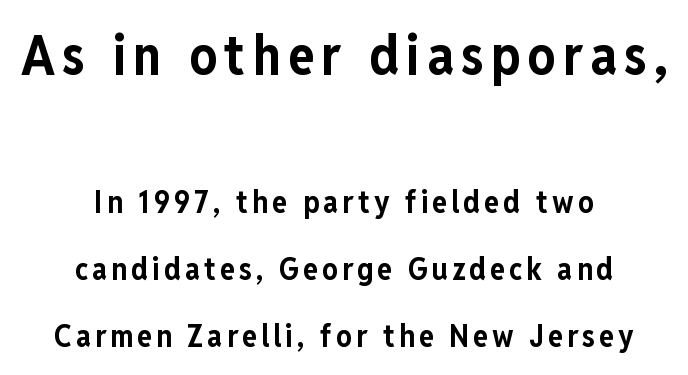
The image shows 55 px bold, condensed sans-serif type, upright; set centered, loose line spacing (2.15x), not underlined; the first (top) block is 1.77x larger; low stroke contrast and a medium x-height.
